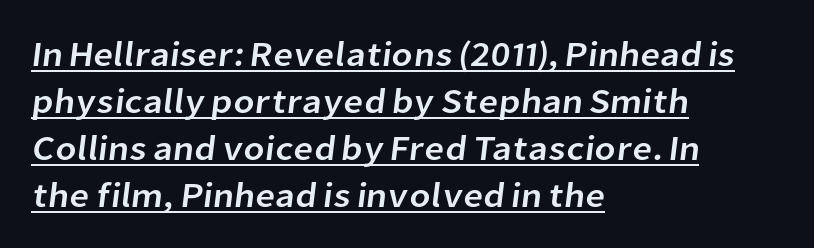
Serifs: no, the terminals of the letterforms are clean. The passage shown is typed in a proportional face where columns would drift. Observe the ordinary spacing: letters are neighbours, not strangers. The rendering anchors every line to the left-hand side. Caption: lettering with a line underneath. The rows are spaced the way most documents space them.
